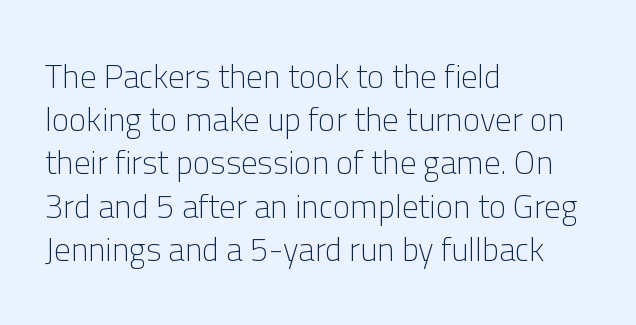
The image shows 33 px light sans-serif type, upright; set left-aligned, normal line spacing (1.31x), normal letter spacing, not underlined; low stroke contrast and a medium x-height.
